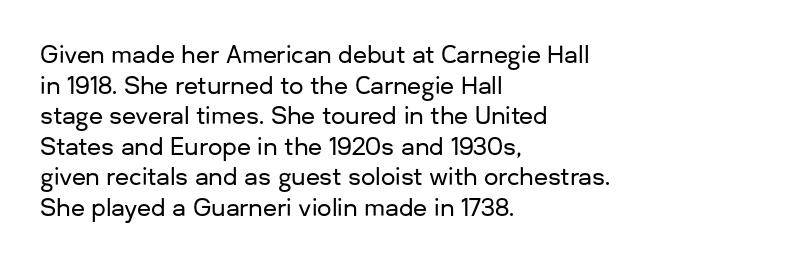
A typesetter would call this leading conventional body-copy spacing. No italicization has been applied; the sample stays upright. Tracking value appears to be zero — textbook default spacing. Short and long lines alike share a common starting point at left. Decoration check: the copy has no underline.
